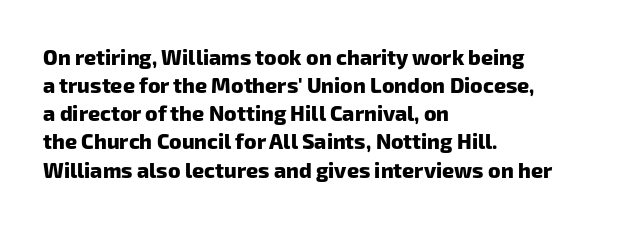
{"bold": "yes", "underline": "no", "align": "left", "line_spacing": "normal", "line_spacing_ratio": 1.34, "letter_spacing": "normal", "letter_spacing_em": 0.0, "glyph_px": 21}
